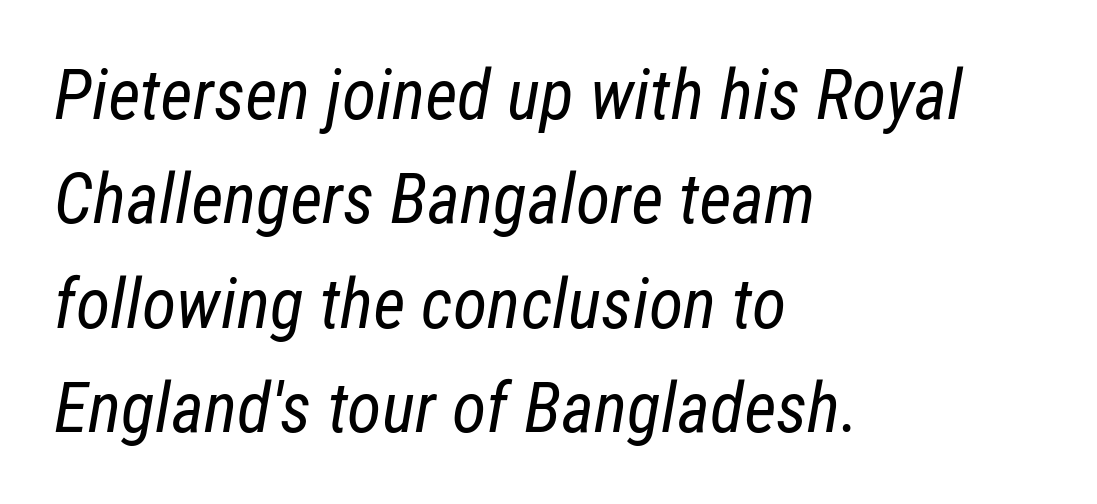
The zone under the glyphs is completely vacant. Students, note that the glyphs here touch the page at normal intervals. Does the lettering tilt? It does — this is italic. Is this a fixed-width face? No — the glyphs have proportional, varying widths. The passage shown is not bold in any degree.
